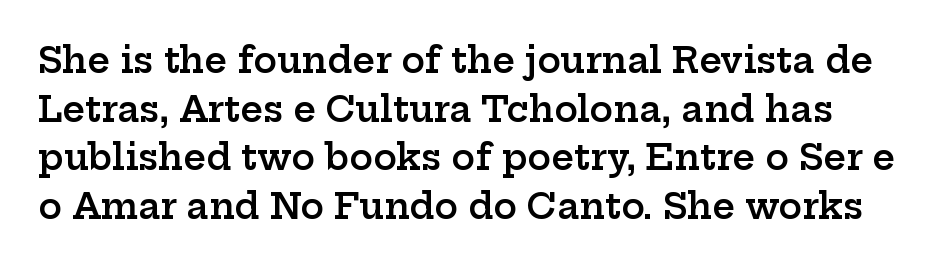
Regular leading. Type without underlining. Honestly, the letter spacing is just normal — you wouldn't notice it. Varying glyph widths throughout — classic text-font behaviour. Ascenders rise straight up at ninety degrees.
